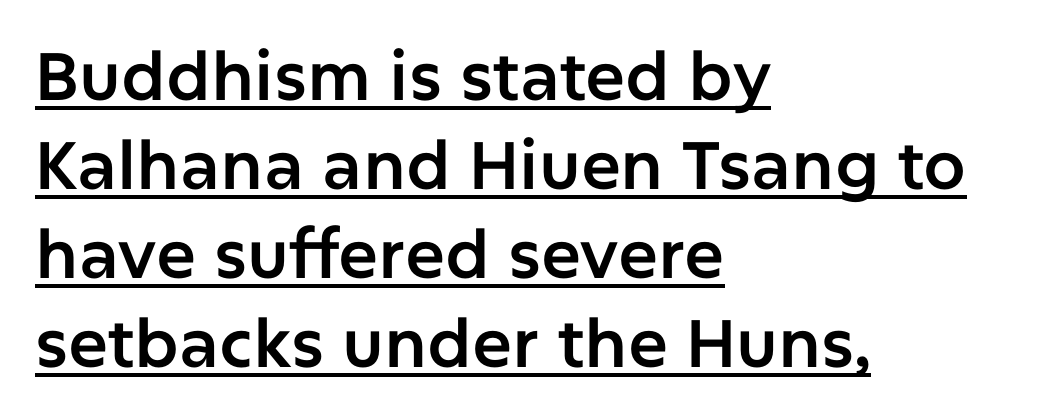
Q: Is the text italic (slanted)? A: No, it is upright.
Q: Is the typeface a serif or a sans-serif typeface? A: Sans-serif.
Q: Is the text underlined? A: Yes.
Q: How is the paragraph aligned? A: Left-aligned.
Q: Is the spacing between letters normal or unusually wide? A: Normal.
Q: Is the spacing between lines tight, normal or loose? A: Normal.
Q: Width (condensed, normal, or wide)? A: Normal.
Q: Stroke contrast? A: Low.
Q: x-height? A: Medium.
Q: Monospaced? A: No.
